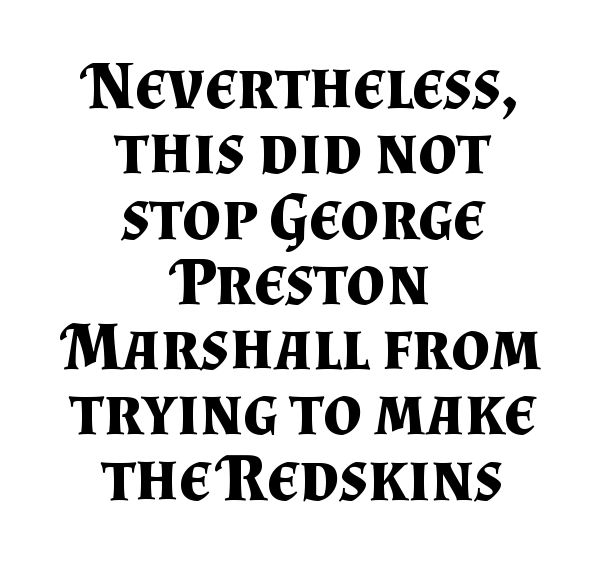
The image shows 68 px bold serif type, upright; set centered, tight line spacing (0.96x), normal letter spacing, not underlined; medium stroke contrast and a small x-height.
